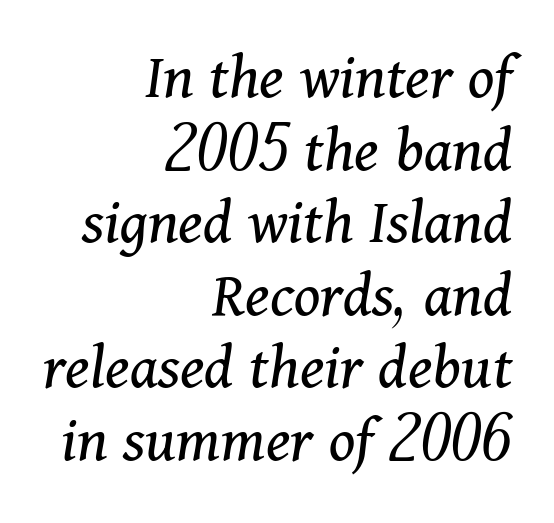
The image shows 66 px regular-weight serif type, italic (leaning right); set right-aligned, tight line spacing (1.1x), normal letter spacing, not underlined; medium stroke contrast and a medium x-height.
